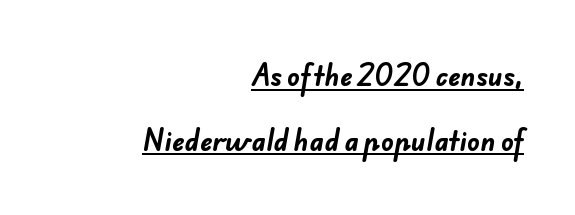
Does the leading feel generous? Absolutely, it's lavish. Is the letter spacing exaggerated? No — it looks like the ordinary default. A typographer would call this underscored text. Horizontal alignment here is rightward, an uncommon choice for prose. The letters are bold, with thick, heavy strokes.
